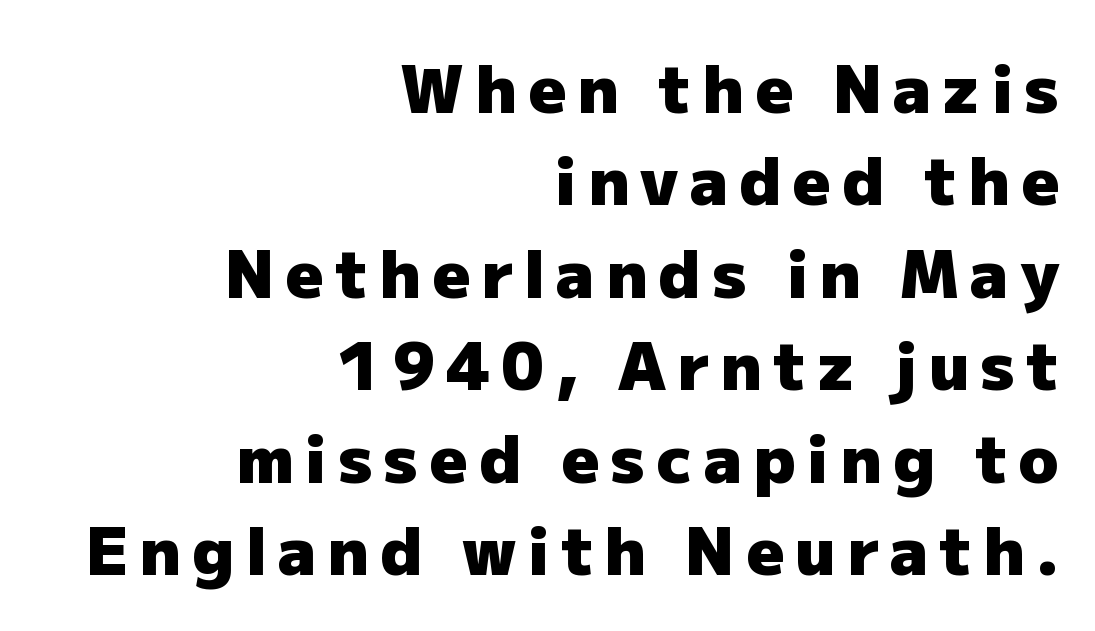
Q: Is the text bold? A: Yes.
Q: Is the text italic (slanted)? A: No, it is upright.
Q: Is the typeface a serif or a sans-serif typeface? A: Sans-serif.
Q: Is the text underlined? A: No.
Q: How is the paragraph aligned? A: Right-aligned.
Q: Is the spacing between lines tight, normal or loose? A: Normal.
Q: Width (condensed, normal, or wide)? A: Normal.
Q: Stroke contrast? A: Low.
Q: x-height? A: Medium.
Q: Monospaced? A: No.
